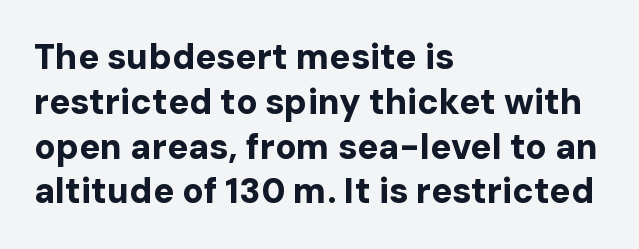
{"serif": "no", "italic": "no", "bold": "yes", "weight": "bold", "width": "normal", "stroke_contrast": "low", "x_height": "medium", "monospaced": "no", "underline": "no", "align": "left", "line_spacing": "normal", "line_spacing_ratio": 1.28, "letter_spacing": "normal", "letter_spacing_em": 0.0, "glyph_px": 35}
